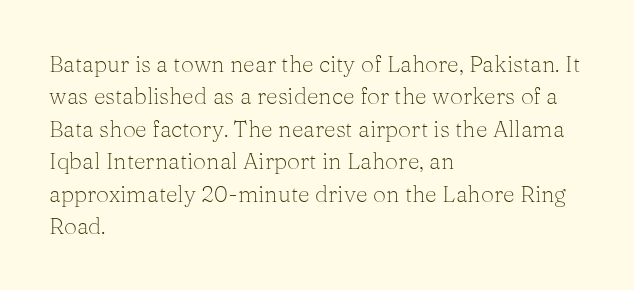
Q: Is the text bold? A: No.
Q: Is the text italic (slanted)? A: No, it is upright.
Q: Is the text underlined? A: No.
Q: How is the paragraph aligned? A: Left-aligned.
Q: Is the spacing between letters normal or unusually wide? A: Normal.
Q: Is the spacing between lines tight, normal or loose? A: Normal.
